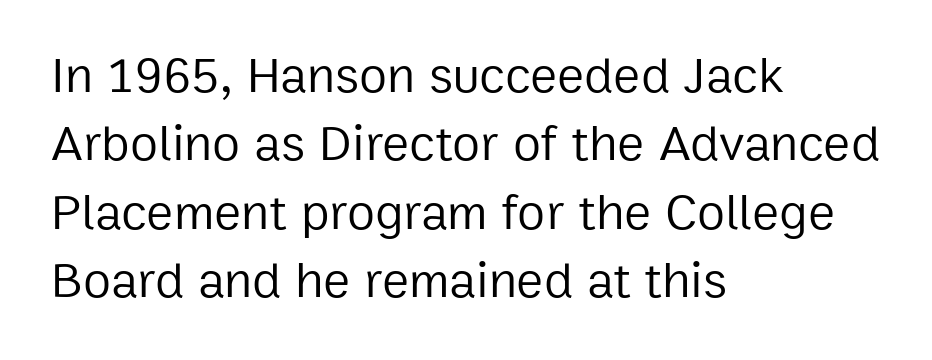
{"serif": "no", "italic": "no", "bold": "no", "weight": "regular", "width": "normal", "stroke_contrast": "low", "x_height": "medium", "monospaced": "no", "underline": "no", "align": "left", "line_spacing": "normal", "line_spacing_ratio": 1.34, "letter_spacing": "normal", "letter_spacing_em": 0.0, "glyph_px": 51}
